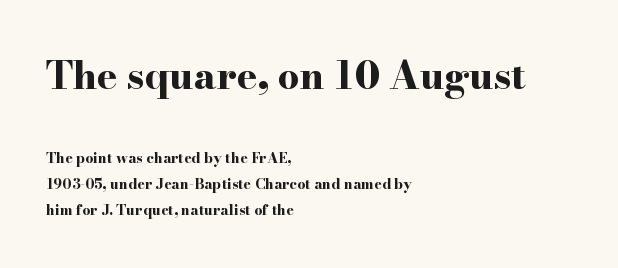
{"serif": "yes", "italic": "no", "bold": "yes", "weight": "bold", "width": "wide", "stroke_contrast": "high", "x_height": "small", "monospaced": "no", "underline": "no", "align": "left", "line_spacing_ratio": 1.86, "letter_spacing": "normal", "letter_spacing_em": 0.0, "larger_block": "first", "size_ratio": 2.71, "glyph_px": 38}
